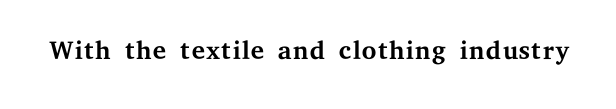
Q: Is the text bold? A: No.
Q: Is the text italic (slanted)? A: No, it is upright.
Q: Is the typeface a serif or a sans-serif typeface? A: Serif.
Q: Is the text underlined? A: No.
Q: Is the spacing between letters normal or unusually wide? A: Normal.
Q: Width (condensed, normal, or wide)? A: Wide.
Q: Stroke contrast? A: Medium.
Q: x-height? A: Medium.
Q: Monospaced? A: No.
